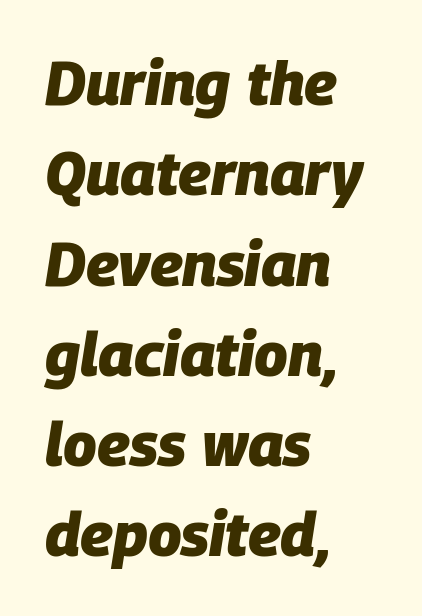
Spacing verdict: proportional, widths tailored to each character. Line starts are locked; line ends wander. These lines keep a tight, regular rhythm from letter to letter. Yep, that's italic — everything's leaning. The typesetting leans heavy: a genuine bold.
